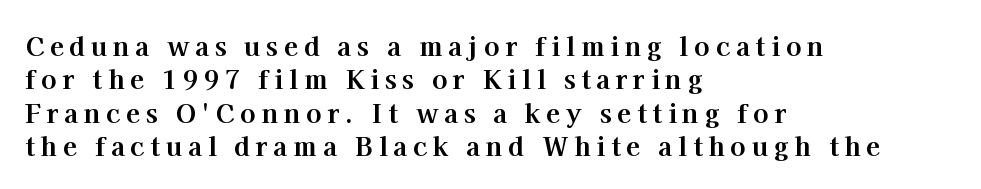
The image shows 26 px bold type, upright; set left-aligned, normal line spacing (1.28x), unusually wide letter spacing (+0.22 em), not underlined.
